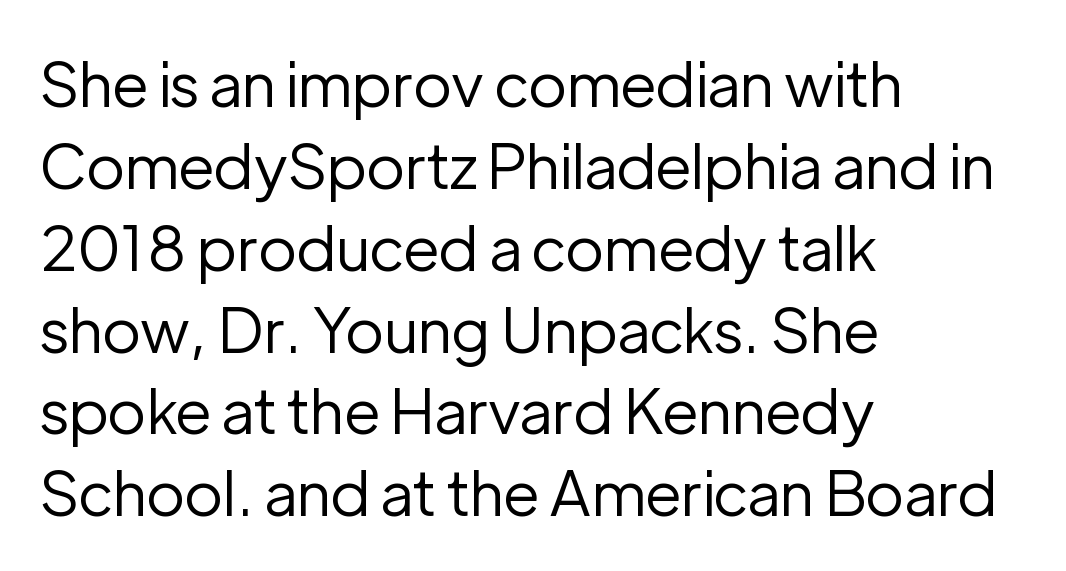
{"serif": "no", "italic": "no", "bold": "no", "weight": "regular", "width": "normal", "stroke_contrast": "low", "x_height": "medium", "monospaced": "no", "underline": "no", "align": "left", "line_spacing": "normal", "line_spacing_ratio": 1.32, "letter_spacing": "normal", "letter_spacing_em": 0.0, "glyph_px": 62}
